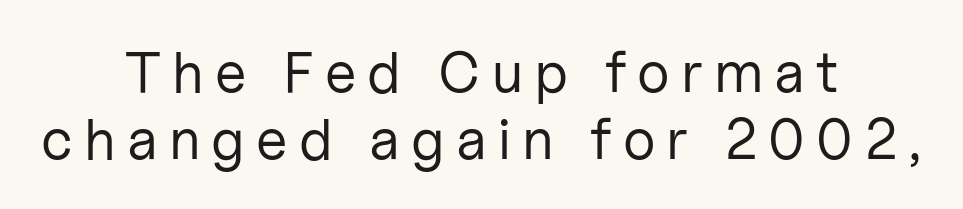
Designer's note — italics off, roman on. Letters have the restrained weight of plain body copy at most. If you measured baseline to baseline, you'd find a short distance. You could not count columns in this text — the font is proportionally spaced. This sample is center-justified, so both line endings float freely. The zone under the glyphs is completely vacant.
